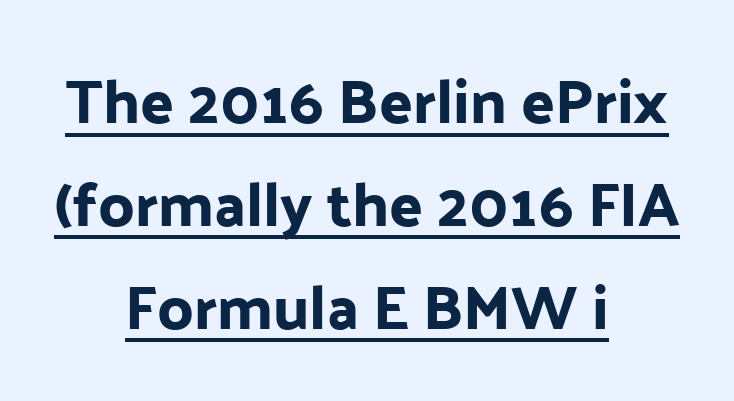
{"serif": "no", "italic": "no", "width": "normal", "stroke_contrast": "low", "x_height": "medium", "monospaced": "no", "underline": "yes", "align": "center", "line_spacing": "normal", "line_spacing_ratio": 1.66, "letter_spacing": "normal", "letter_spacing_em": 0.0, "glyph_px": 62}
